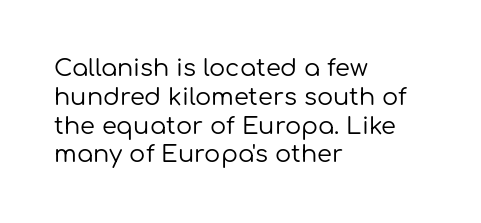
Horizontal alignment here is leftward, the default for most running prose. Is the stroke heavy? The answer is a plain regular-or-lighter. Posture: upright roman. The baseline area is clear. Between one letter and the next there's only the usual sliver of space.
